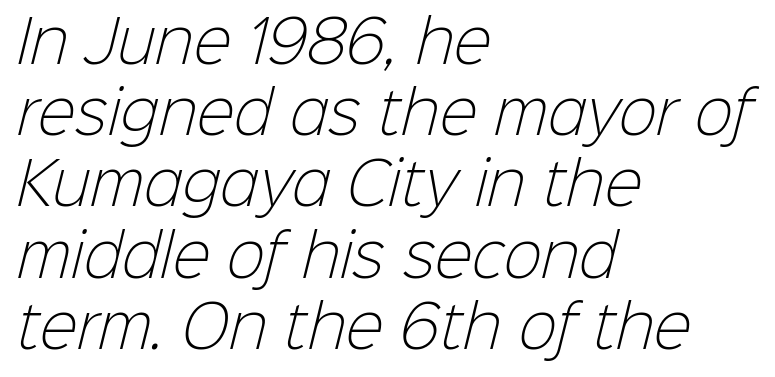
The space between consecutive lines is moderate. Is this a heavy cut? Hardly; it is regular or lighter. The type family on display is of the sans-serif kind. Compared with typical body copy, the letter spacing here is the same. Line beginnings align vertically; line endings do not.
